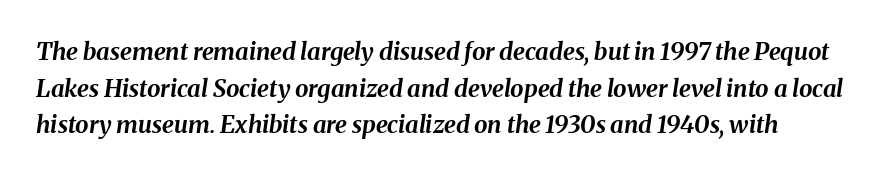
Whoever set this chose a conventional vertical rhythm. The face used here has a pronounced slope to its letters. Quick note: underline off. Nobody touched the tracking dial on this one.
